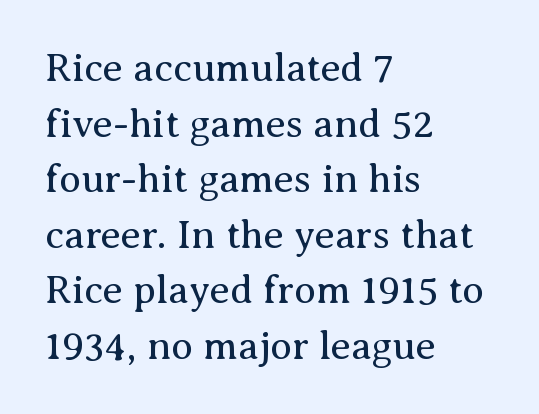
{"serif": "yes", "italic": "no", "bold": "no", "weight": "regular", "width": "normal", "stroke_contrast": "medium", "x_height": "medium", "monospaced": "no", "underline": "no", "align": "left", "line_spacing": "normal", "line_spacing_ratio": 1.39, "letter_spacing": "normal", "letter_spacing_em": 0.0, "glyph_px": 40}
